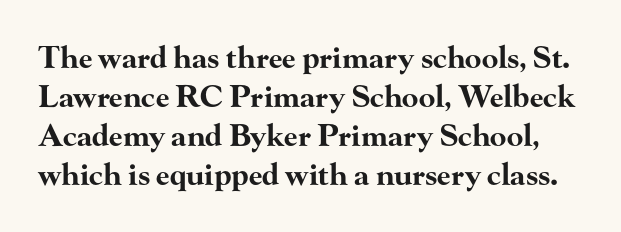
The face used here is rendered with its standard letterfit. Italic: no, the glyphs are upright roman. Line spacing here is normal. The rendering shows small feet on the letterforms — a serif design. Heft: maximum for text — a bold. Just letters on the line, the space beneath them empty.
